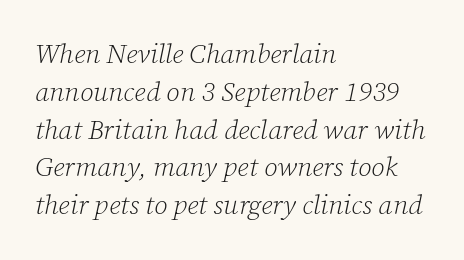
Ink coverage per letter is moderate at most. Does the lettering tilt? It does — this is italic. Has an underline been added? It has not. Each word holds together tightly as a unit, with standard inter-letter gaps.
